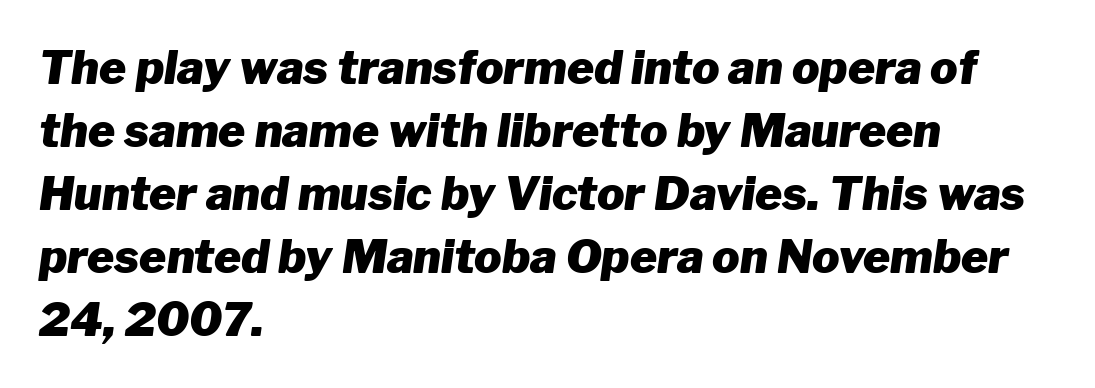
The image shows 46 px heavy type, italic (leaning right); set left-aligned, normal line spacing (1.37x), normal letter spacing, not underlined; low stroke contrast and a medium x-height.
